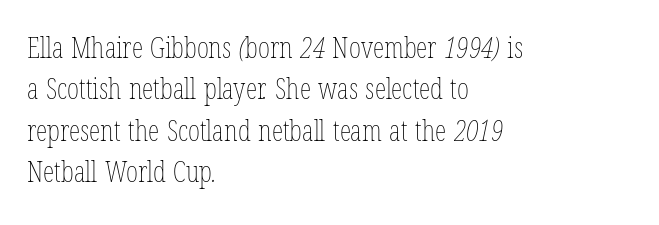
The image shows 29 px thin, condensed type; set left-aligned, normal line spacing (1.43x), normal letter spacing, not underlined; low stroke contrast and a medium x-height.
